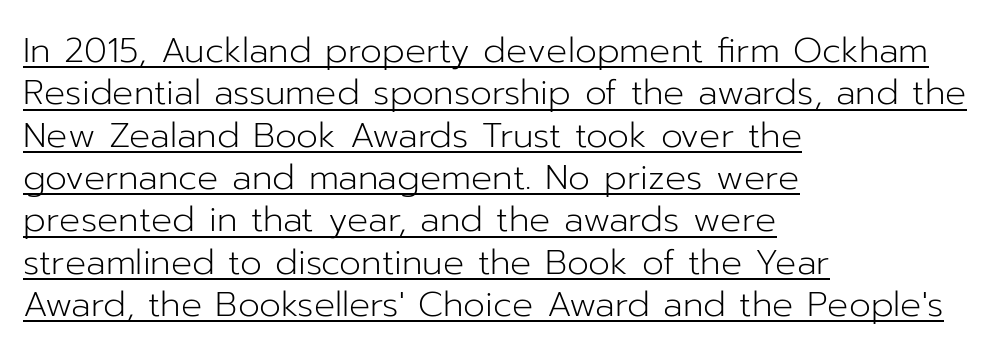
Q: Is the text bold? A: No.
Q: Is the text italic (slanted)? A: No, it is upright.
Q: Is the typeface a serif or a sans-serif typeface? A: Sans-serif.
Q: Is the text underlined? A: Yes.
Q: How is the paragraph aligned? A: Left-aligned.
Q: Is the spacing between letters normal or unusually wide? A: Normal.
Q: Width (condensed, normal, or wide)? A: Normal.
Q: Stroke contrast? A: Low.
Q: x-height? A: Medium.
Q: Monospaced? A: No.
